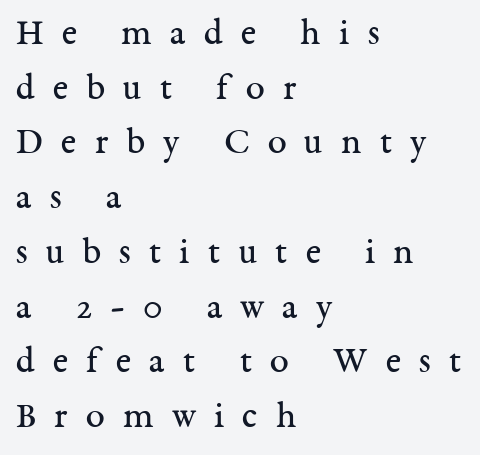
These lines are rendered in a variable-pitch font. The axis of the letterforms is exactly vertical. The space between consecutive lines is moderate. This sample uses expanded letter spacing, leaving extra air between glyphs. Lines of text with bare space underneath. The compositor pushed each line to the left boundary.
